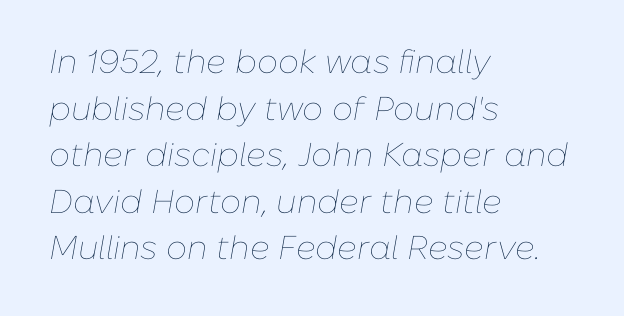
{"italic": "yes", "lean": "right", "slant_degrees": 10, "bold": "no", "weight": "thin", "width": "normal", "stroke_contrast": "low", "x_height": "medium", "monospaced": "no", "underline": "no", "align": "left", "line_spacing": "normal", "line_spacing_ratio": 1.41, "letter_spacing": "normal", "letter_spacing_em": 0.0, "glyph_px": 33}
